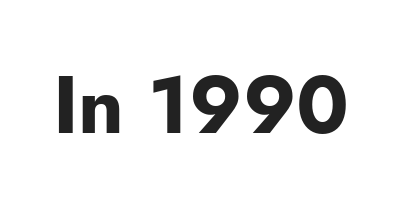
{"serif": "no", "italic": "no", "bold": "yes", "weight": "bold", "width": "normal", "stroke_contrast": "low", "x_height": "small", "monospaced": "no", "underline": "no", "letter_spacing": "normal", "letter_spacing_em": 0.0, "glyph_px": 80}
